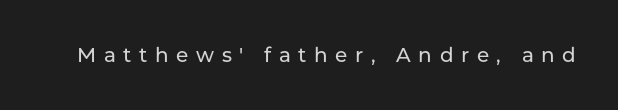
{"italic": "no", "underline": "no", "letter_spacing": "wide", "letter_spacing_em": 0.38, "glyph_px": 20}
